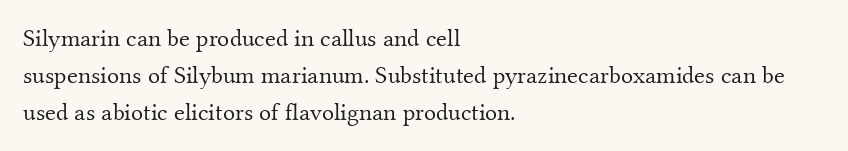
Q: Is the text bold? A: No.
Q: Is the text italic (slanted)? A: No, it is upright.
Q: Is the text underlined? A: No.
Q: How is the paragraph aligned? A: Left-aligned.
Q: Is the spacing between letters normal or unusually wide? A: Normal.
Q: Is the spacing between lines tight, normal or loose? A: Normal.
